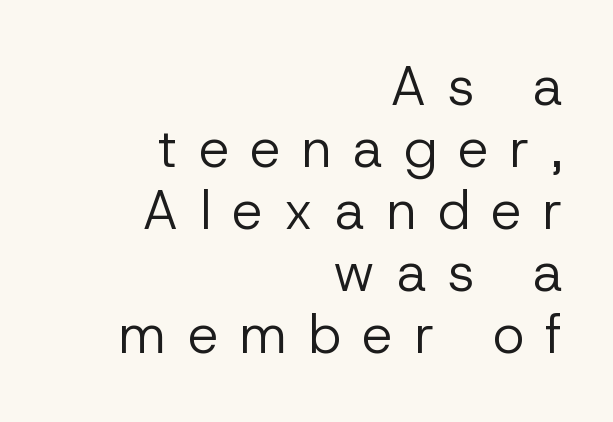
{"serif": "no", "italic": "no", "bold": "no", "weight": "regular", "width": "normal", "stroke_contrast": "low", "x_height": "medium", "monospaced": "no", "underline": "no", "align": "right", "line_spacing": "tight", "line_spacing_ratio": 1.15, "letter_spacing": "wide", "letter_spacing_em": 0.39, "glyph_px": 54}
